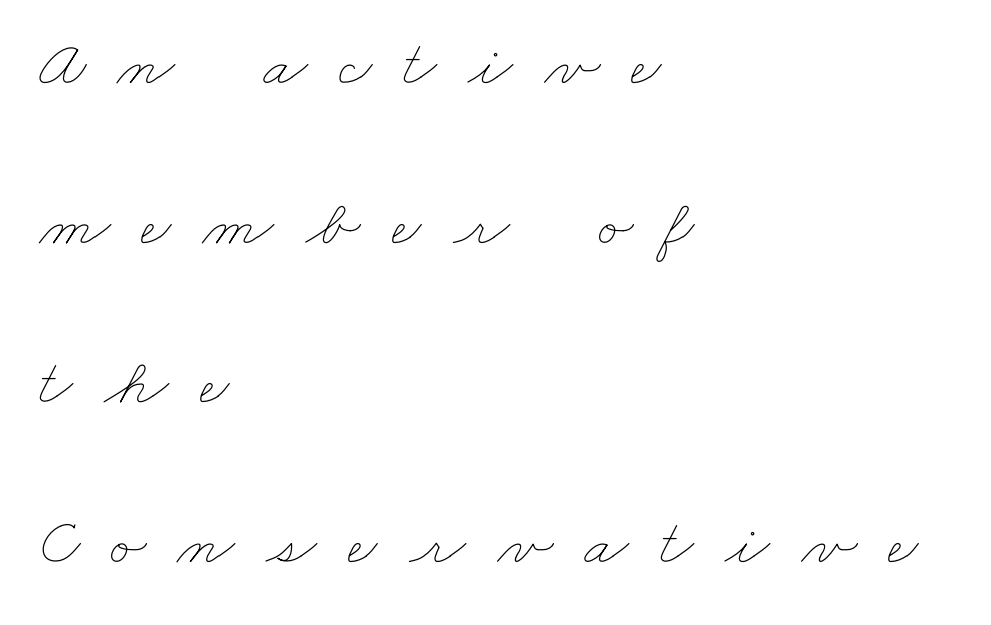
The passage shown is typed in a proportional face where columns would drift. This sample uses expanded letter spacing, leaving extra air between glyphs. All the whitespace from short lines collects on the right. In terms of leading, this rendering errs on the spacious side. No heavy texture on the line: the type isn't bold.
